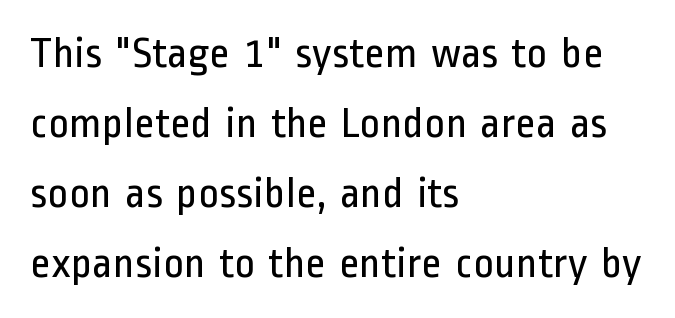
The image shows 44 px regular-weight, condensed sans-serif type, upright; set left-aligned, normal line spacing (1.59x), normal letter spacing, not underlined; low stroke contrast and a medium x-height.
